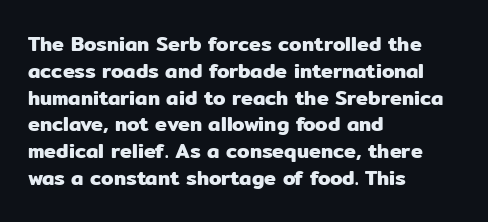
The image shows 20 px text type, upright; set left-aligned, normal line spacing (1.34x), normal letter spacing, not underlined.
